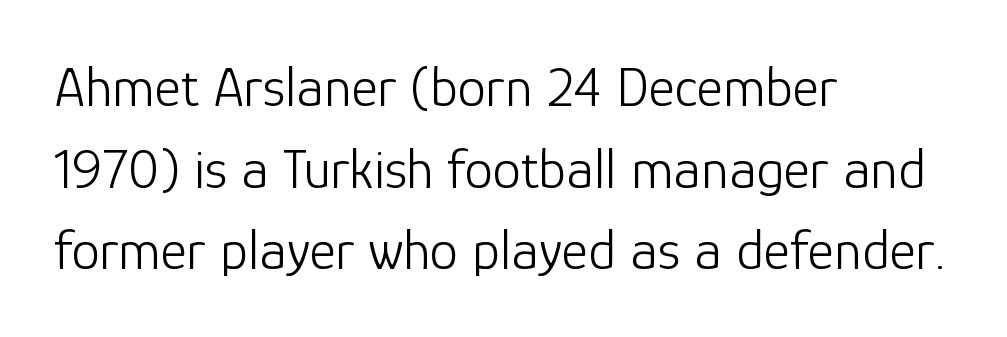
{"serif": "no", "italic": "no", "bold": "no", "weight": "light", "width": "normal", "stroke_contrast": "low", "x_height": "medium", "monospaced": "no", "underline": "no", "align": "left", "line_spacing": "normal", "line_spacing_ratio": 1.43, "letter_spacing": "normal", "letter_spacing_em": 0.0, "glyph_px": 57}
